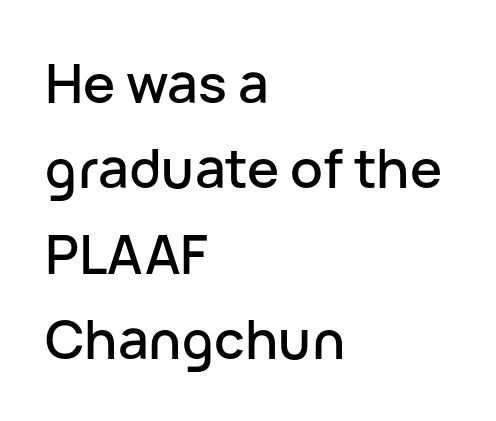
Normally led — the rows are evenly, conventionally spaced. The foot of each line stays bare and open. Looks like regular typesetting: each glyph gets only the width it needs. The specimen reads as upright at a glance.
